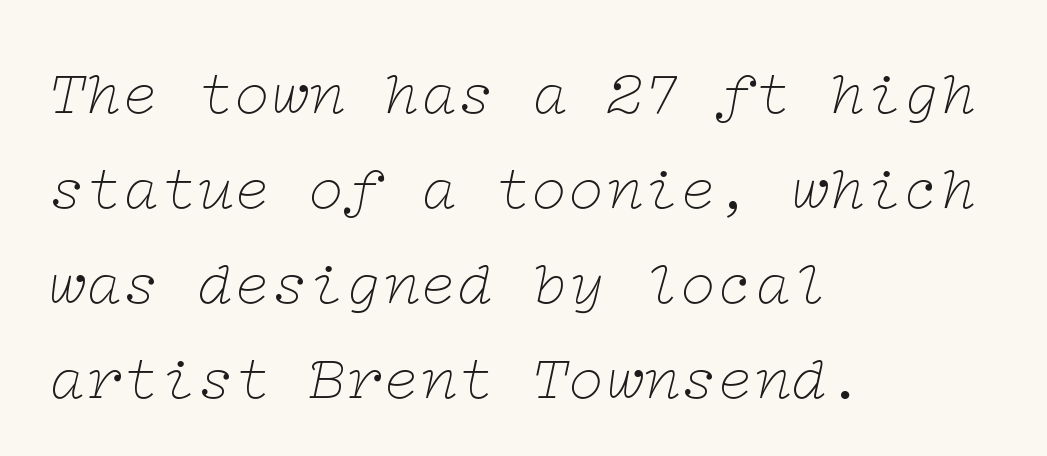
No chunkiness to these letters — they're not bold. Type style note: has serifs. Leftover space on each line is placed entirely after the last word. Short note: letters normally spaced.
